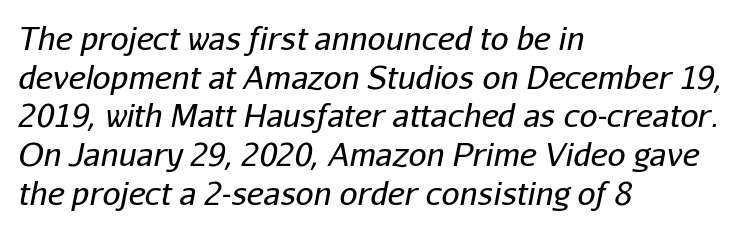
The image shows 32 px regular-weight type, italic (leaning right); set left-aligned, line spacing 1.21x, normal letter spacing, not underlined; low stroke contrast and a medium x-height.
